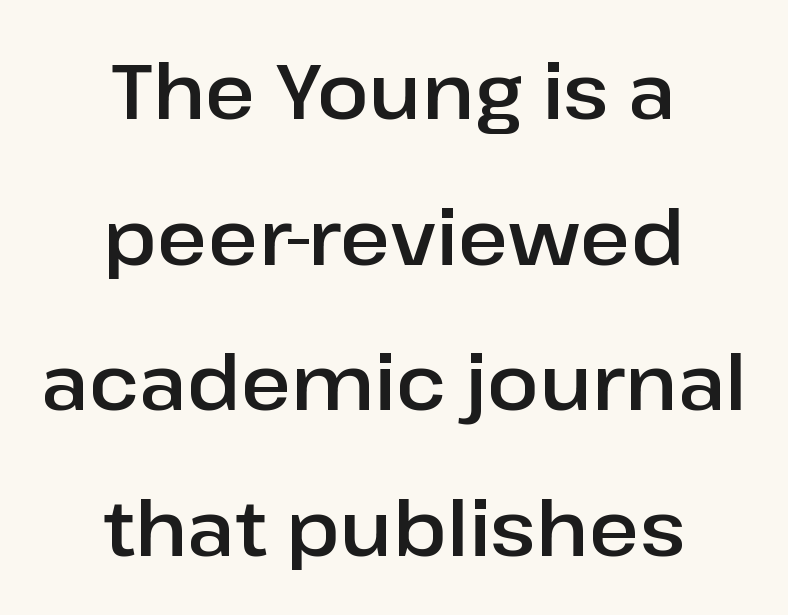
The image shows 77 px sans-serif type, upright; set centered, line spacing 1.89x, normal letter spacing, not underlined; low stroke contrast and a medium x-height.
